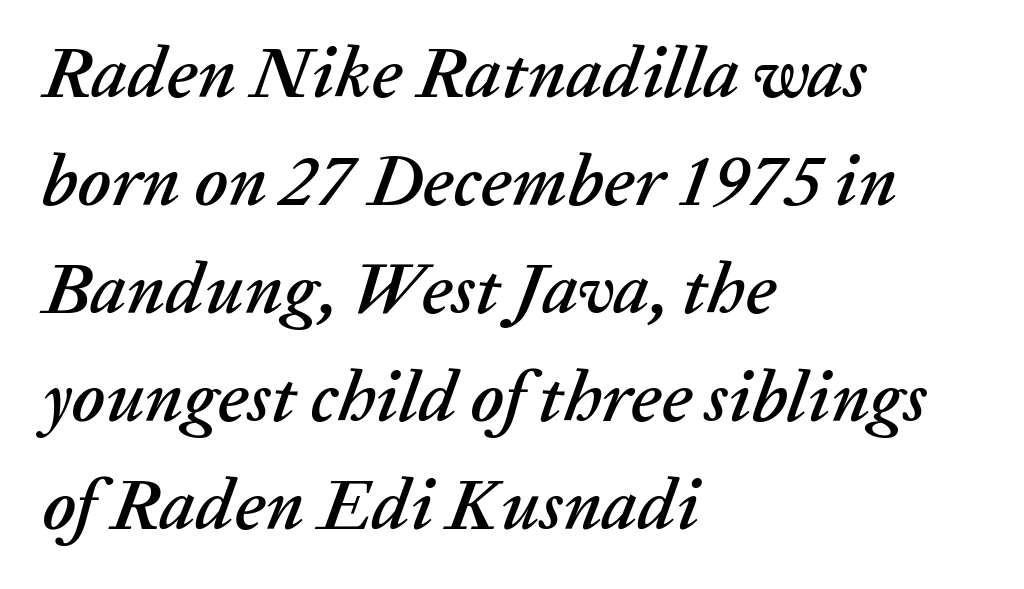
{"italic": "yes", "lean": "right", "slant_degrees": 20, "width": "normal", "stroke_contrast": "low", "x_height": "medium", "monospaced": "no", "underline": "no", "align": "left", "line_spacing": "normal", "line_spacing_ratio": 1.5, "letter_spacing": "normal", "letter_spacing_em": 0.0, "glyph_px": 72}
